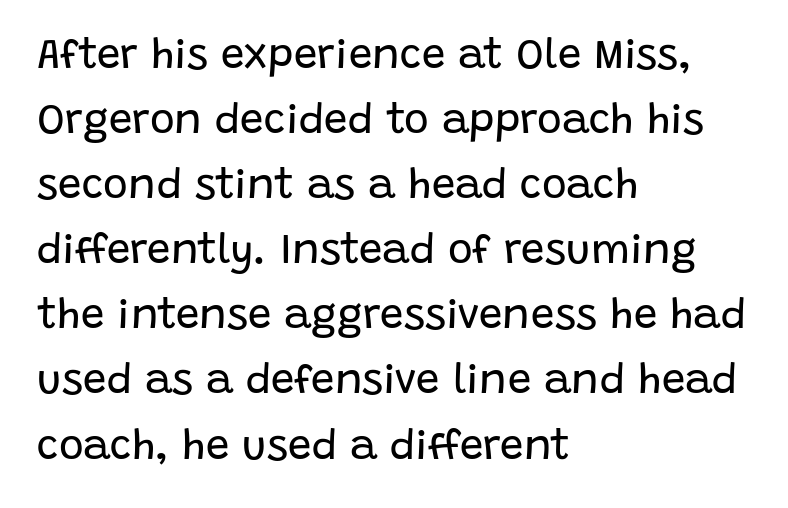
{"serif": "no", "italic": "no", "bold": "no", "weight": "regular", "width": "normal", "stroke_contrast": "low", "x_height": "large", "monospaced": "no", "underline": "no", "align": "left", "line_spacing": "normal", "line_spacing_ratio": 1.55, "letter_spacing": "normal", "letter_spacing_em": 0.0, "glyph_px": 42}
